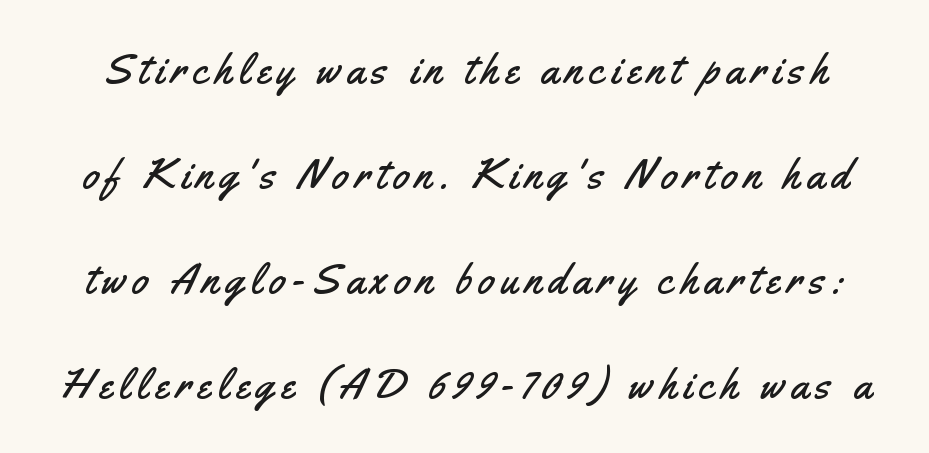
{"serif": "no", "width": "condensed", "stroke_contrast": "medium", "x_height": "small", "monospaced": "no", "underline": "no", "line_spacing": "loose", "line_spacing_ratio": 2.5, "glyph_px": 42}
